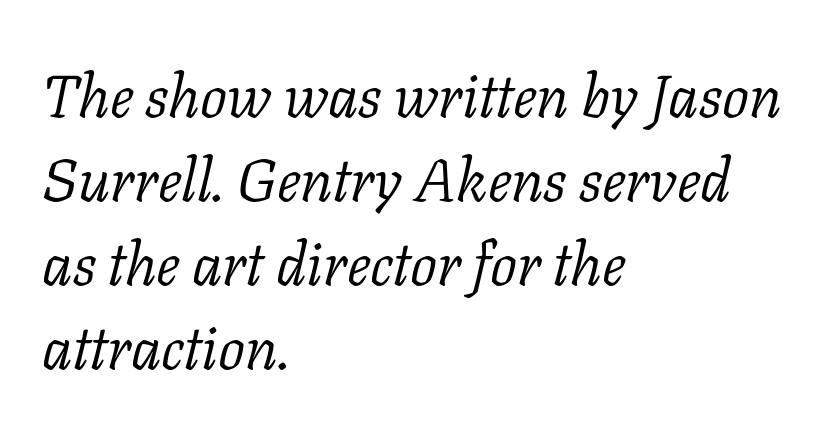
Q: Is the text bold? A: No.
Q: Is the text italic (slanted)? A: Yes, it leans right by about 11 degrees.
Q: Is the typeface a serif or a sans-serif typeface? A: Serif.
Q: Is the text underlined? A: No.
Q: How is the paragraph aligned? A: Left-aligned.
Q: Is the spacing between letters normal or unusually wide? A: Normal.
Q: Is the spacing between lines tight, normal or loose? A: Normal.
Q: Width (condensed, normal, or wide)? A: Normal.
Q: Stroke contrast? A: Low.
Q: x-height? A: Medium.
Q: Monospaced? A: No.
